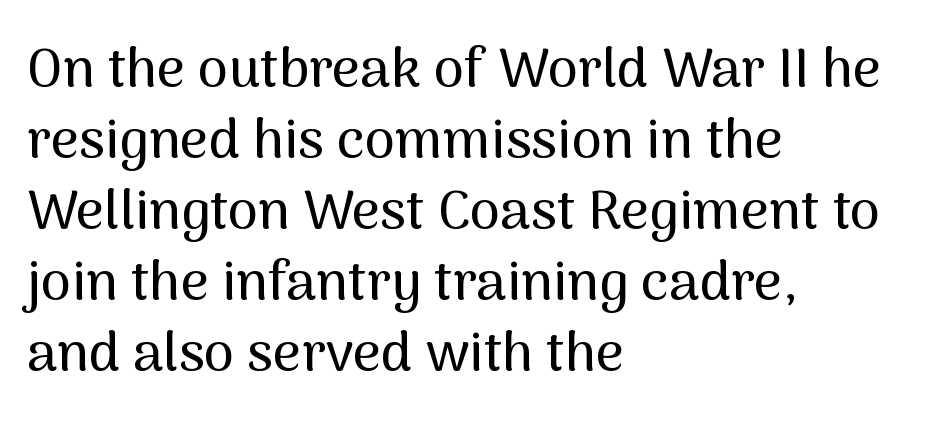
Leftover space on each line is placed entirely after the last word. A clean baseline with only descenders dipping below it. Notice how descenders clear the ascenders below comfortably — that's standard leading. What kind of face is this? One without serifs — a sans. The rendering keeps characters at their native spacing.
